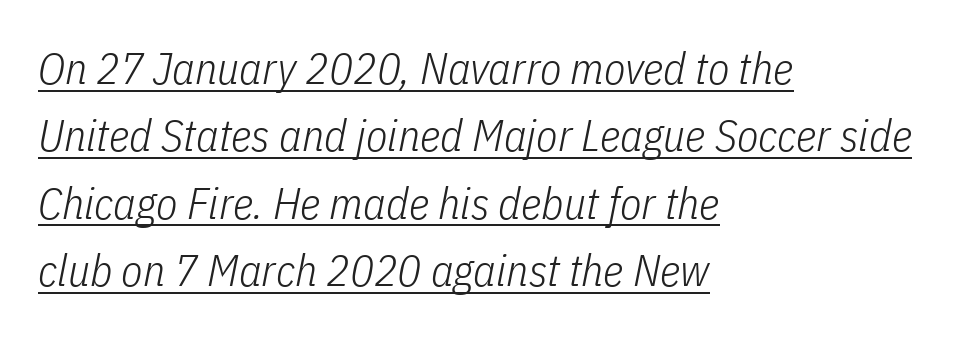
{"italic": "yes", "lean": "right", "slant_degrees": 11, "bold": "no", "weight": "light", "width": "condensed", "stroke_contrast": "low", "x_height": "medium", "monospaced": "no", "underline": "yes", "align": "left", "line_spacing": "normal", "line_spacing_ratio": 1.53, "letter_spacing": "normal", "letter_spacing_em": 0.0, "glyph_px": 44}
